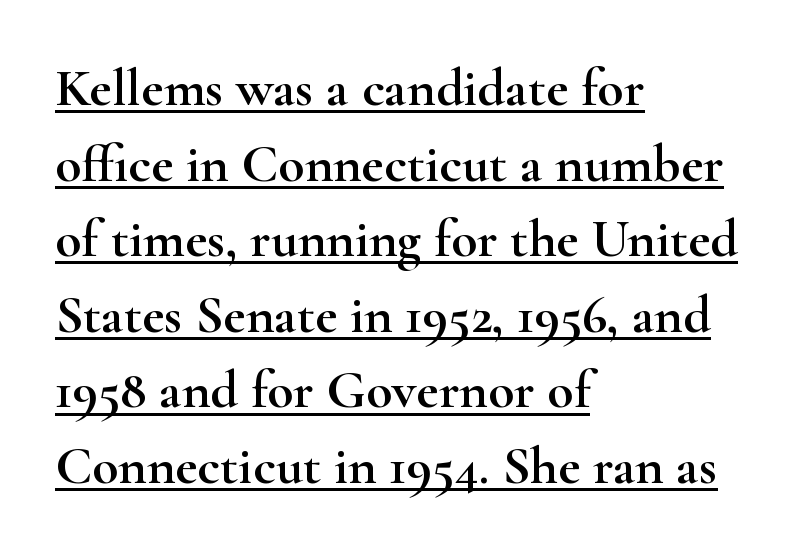
{"serif": "yes", "italic": "no", "width": "wide", "stroke_contrast": "high", "x_height": "small", "monospaced": "no", "underline": "yes", "align": "left", "line_spacing": "normal", "line_spacing_ratio": 1.4, "letter_spacing": "normal", "letter_spacing_em": 0.0, "glyph_px": 54}
